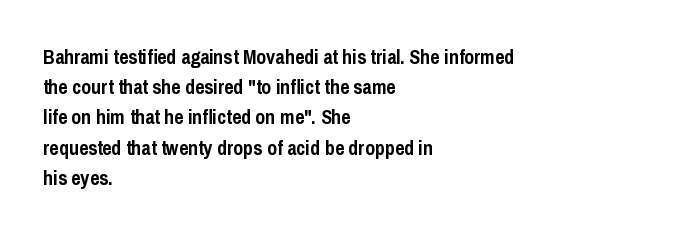
{"italic": "no", "bold": "yes", "underline": "no", "align": "left", "line_spacing": "normal", "line_spacing_ratio": 1.51, "letter_spacing": "normal", "letter_spacing_em": 0.0, "glyph_px": 20}
